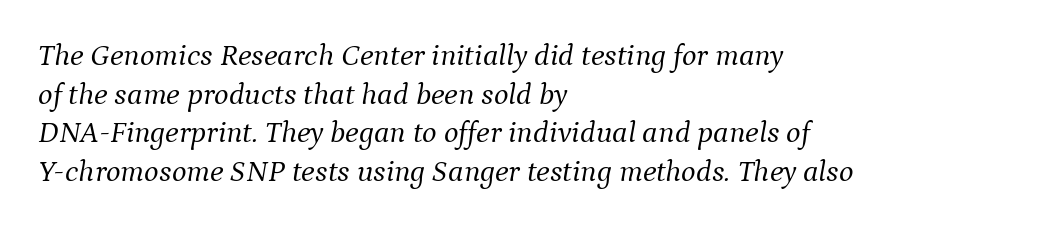
{"serif": "yes", "italic": "yes", "lean": "right", "slant_degrees": 9, "bold": "no", "weight": "light", "width": "normal", "stroke_contrast": "medium", "x_height": "medium", "monospaced": "no", "underline": "no", "align": "left", "line_spacing": "normal", "line_spacing_ratio": 1.25, "letter_spacing": "normal", "letter_spacing_em": 0.0, "glyph_px": 31}
